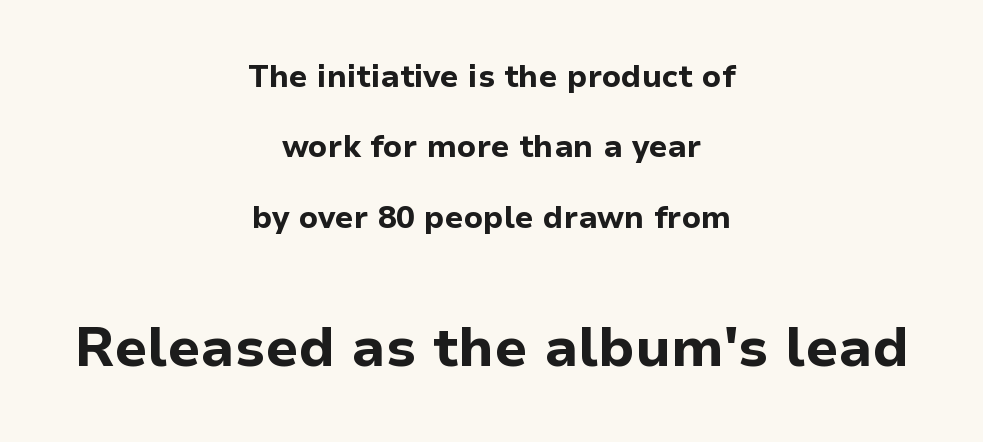
Q: Is the text bold? A: Yes.
Q: Is the text italic (slanted)? A: No, it is upright.
Q: Is the typeface a serif or a sans-serif typeface? A: Sans-serif.
Q: Is the text underlined? A: No.
Q: How is the paragraph aligned? A: Centered.
Q: Is the spacing between letters normal or unusually wide? A: Normal.
Q: Is the spacing between lines tight, normal or loose? A: Loose.
Q: Which block of text is set in a larger size, the first (top) or the second (bottom)? A: The second (bottom) one.
Q: Width (condensed, normal, or wide)? A: Normal.
Q: Stroke contrast? A: Low.
Q: x-height? A: Medium.
Q: Monospaced? A: No.
